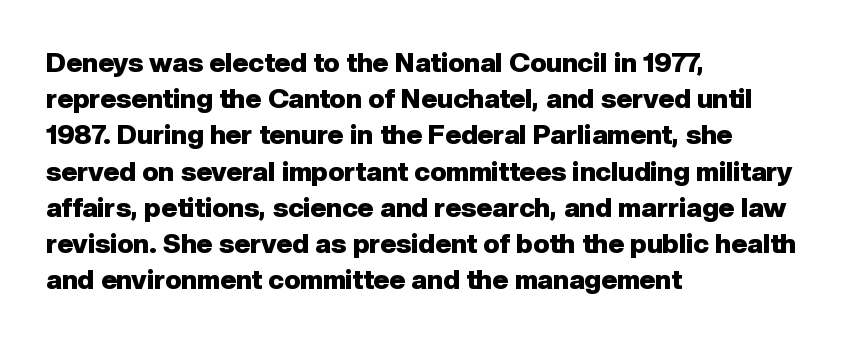
{"italic": "no", "bold": "yes", "underline": "no", "align": "left", "line_spacing": "normal", "line_spacing_ratio": 1.34, "letter_spacing": "normal", "letter_spacing_em": 0.0, "glyph_px": 27}
